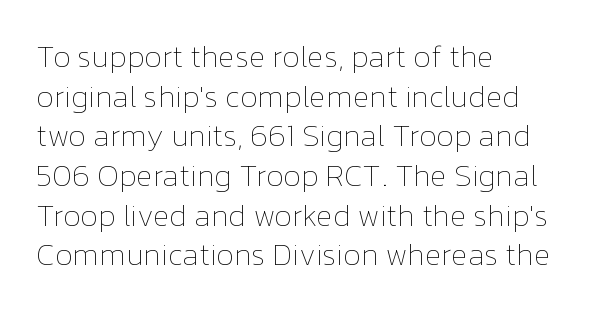
Line beginnings align vertically; line endings do not. Stroke mass is kept to a normal reading level or below. The designer left line spacing at the default. Proportional: the letters do not fall into vertical columns. Look at the tracking — it's just the regular setting, nothing added. The gap between lines stays unmarked.
